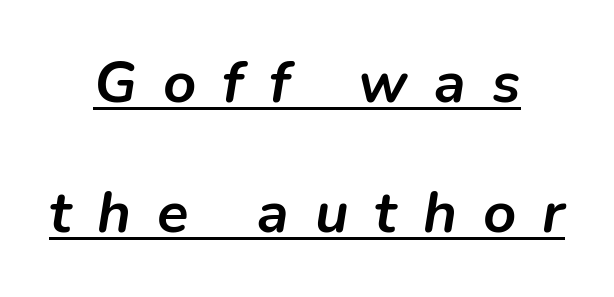
The image shows 58 px semibold type, italic (leaning right); set centered, loose line spacing (2.25x), unusually wide letter spacing (+0.45 em), underlined; low stroke contrast and a medium x-height.
